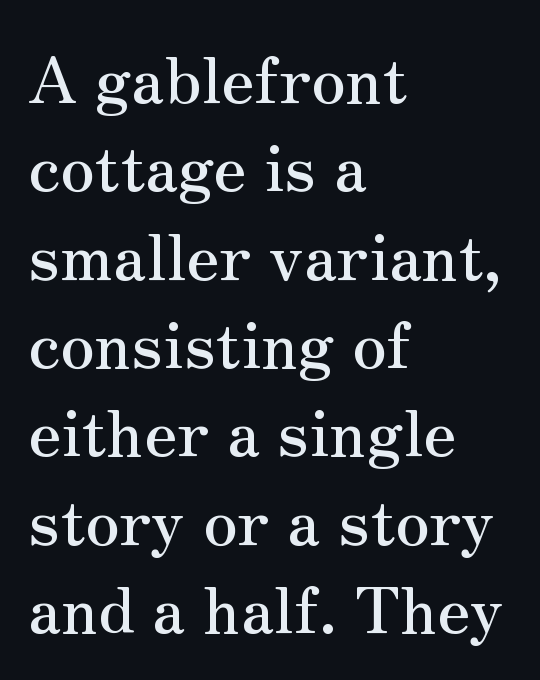
The image shows 64 px serif type, upright; set left-aligned, normal line spacing (1.38x), normal letter spacing, not underlined; medium stroke contrast and a small x-height.
